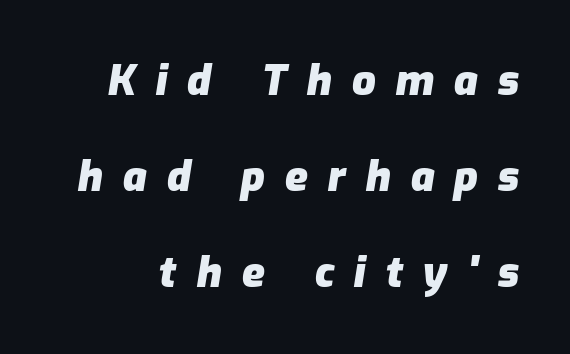
The image shows 42 px heavy type, italic (leaning right); set loose line spacing (2.29x), unusually wide letter spacing (+0.47 em), not underlined; low stroke contrast and a medium x-height.
